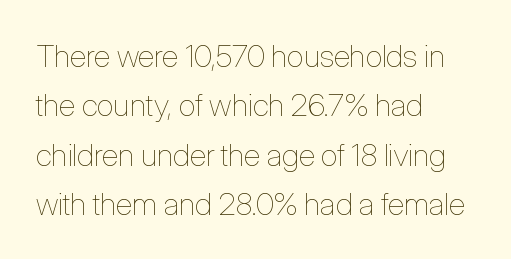
No extra ink here — the face is not bold. A typesetter would call this proportional, since set widths differ per character. The designer left line spacing at the default. This sample is left-justified, so line endings fall wherever the words run out.
